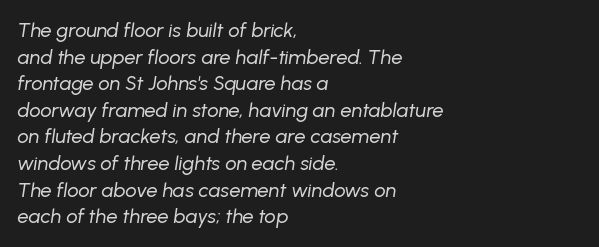
The paragraph has a hard left edge and a soft right edge. The rendering uses a moderate line-height, typical for paragraphs. The font's italic variant was chosen for this text. Standard letterfit; no display-style spreading of the glyphs. Weight: regular or lighter.
